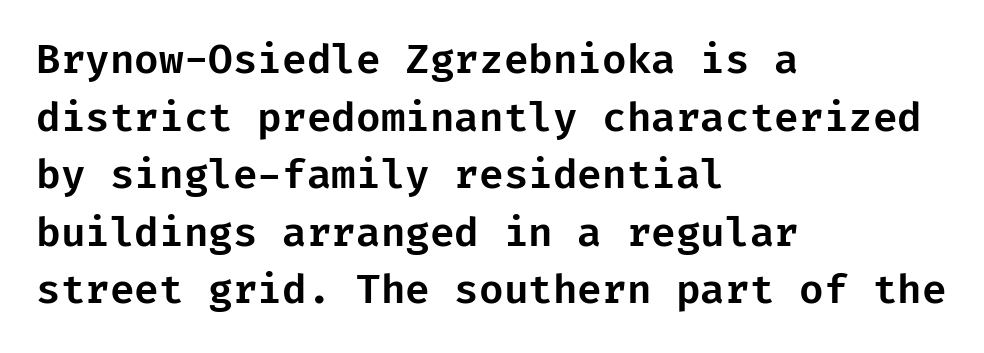
Q: Is the text italic (slanted)? A: No, it is upright.
Q: Is the typeface a serif or a sans-serif typeface? A: Sans-serif.
Q: Is the text underlined? A: No.
Q: How is the paragraph aligned? A: Left-aligned.
Q: Is the spacing between letters normal or unusually wide? A: Normal.
Q: Is the spacing between lines tight, normal or loose? A: Normal.
Q: Width (condensed, normal, or wide)? A: Normal.
Q: Stroke contrast? A: Low.
Q: x-height? A: Medium.
